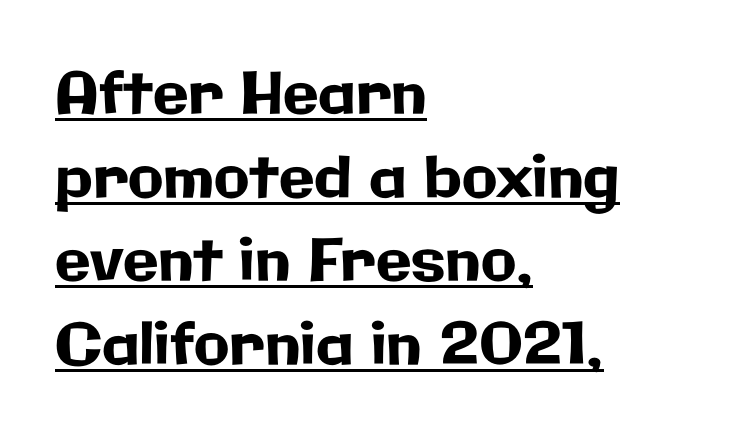
{"serif": "no", "italic": "no", "width": "normal", "stroke_contrast": "low", "x_height": "medium", "monospaced": "no", "underline": "yes", "align": "left", "line_spacing": "normal", "line_spacing_ratio": 1.44, "letter_spacing": "normal", "letter_spacing_em": 0.0, "glyph_px": 58}
